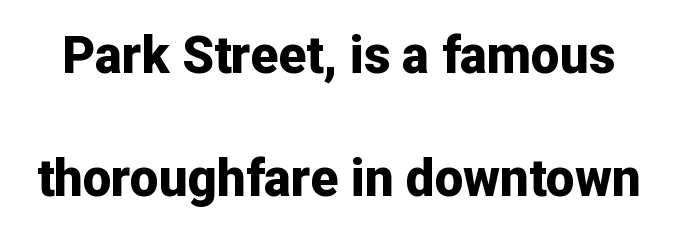
The image shows 51 px bold sans-serif type, upright; set loose line spacing (2.41x), normal letter spacing, not underlined; low stroke contrast and a medium x-height.
